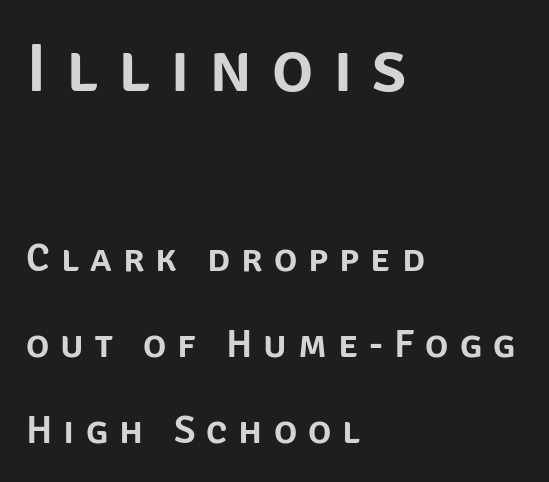
{"serif": "no", "italic": "no", "width": "normal", "stroke_contrast": "low", "x_height": "large", "monospaced": "no", "underline": "no", "align": "left", "line_spacing": "loose", "line_spacing_ratio": 2.21, "letter_spacing": "wide", "letter_spacing_em": 0.28, "larger_block": "first", "size_ratio": 1.77, "glyph_px": 69}
